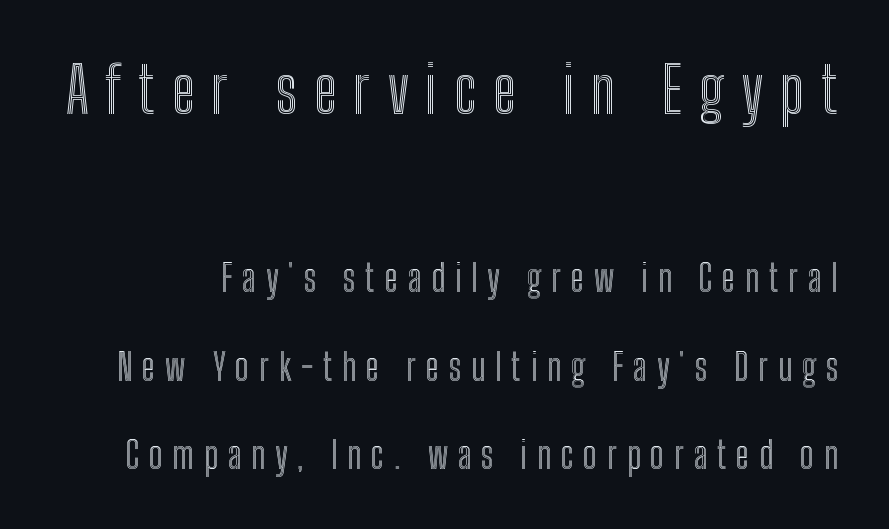
Q: Is the text italic (slanted)? A: No, it is upright.
Q: Is the text underlined? A: No.
Q: Is the spacing between letters normal or unusually wide? A: Unusually wide.
Q: Is the spacing between lines tight, normal or loose? A: Loose.
Q: Which block of text is set in a larger size, the first (top) or the second (bottom)? A: The first (top) one.
Q: Width (condensed, normal, or wide)? A: Condensed.
Q: x-height? A: Medium.
Q: Monospaced? A: No.
